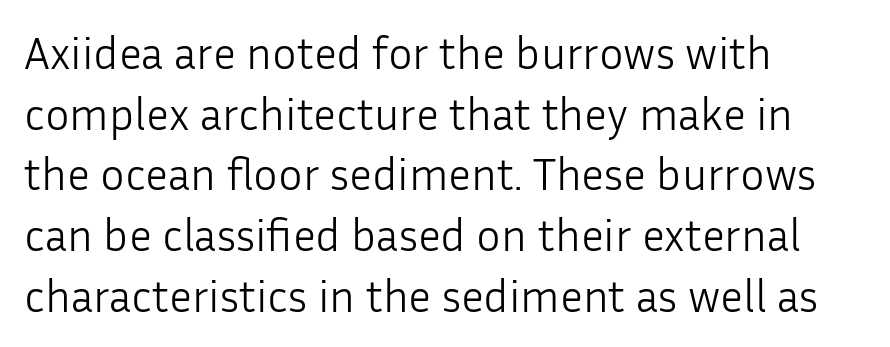
Q: Is the text bold? A: No.
Q: Is the text italic (slanted)? A: No, it is upright.
Q: Is the typeface a serif or a sans-serif typeface? A: Sans-serif.
Q: Is the text underlined? A: No.
Q: How is the paragraph aligned? A: Left-aligned.
Q: Is the spacing between letters normal or unusually wide? A: Normal.
Q: Is the spacing between lines tight, normal or loose? A: Normal.
Q: Width (condensed, normal, or wide)? A: Normal.
Q: Stroke contrast? A: Low.
Q: x-height? A: Medium.
Q: Monospaced? A: No.
